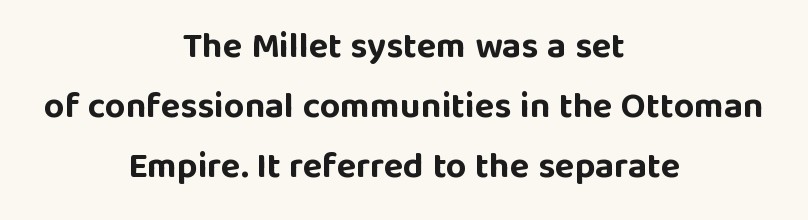
Typeset on center — no edge is straight. Horizontal bands of white between lines are of average thickness. Posture: vertical. Look at the bottom of the vertical strokes: they stop flat, with no serifs. Here the designer chose a conventional face with non-uniform glyph widths. You could call the tracking neutral — neither tight nor loose.
